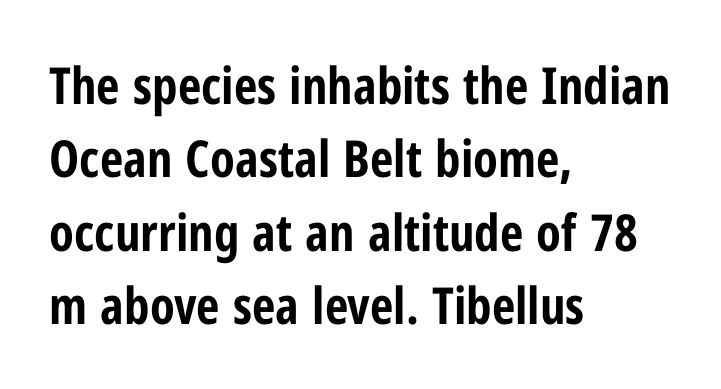
{"serif": "no", "italic": "no", "bold": "yes", "weight": "bold", "width": "condensed", "stroke_contrast": "low", "x_height": "medium", "monospaced": "no", "underline": "no", "align": "left", "line_spacing": "normal", "line_spacing_ratio": 1.44, "letter_spacing": "normal", "letter_spacing_em": 0.0, "glyph_px": 51}
